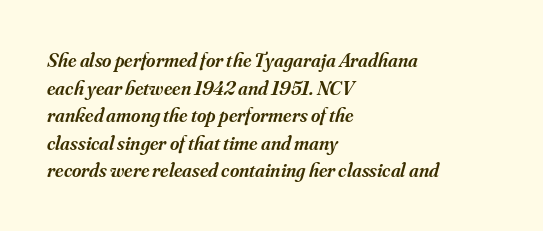
{"italic": "yes", "lean": "right", "slant_degrees": 16, "bold": "semi", "underline": "no", "align": "left", "line_spacing": "normal", "line_spacing_ratio": 1.38, "letter_spacing": "normal", "letter_spacing_em": 0.0, "glyph_px": 20}
